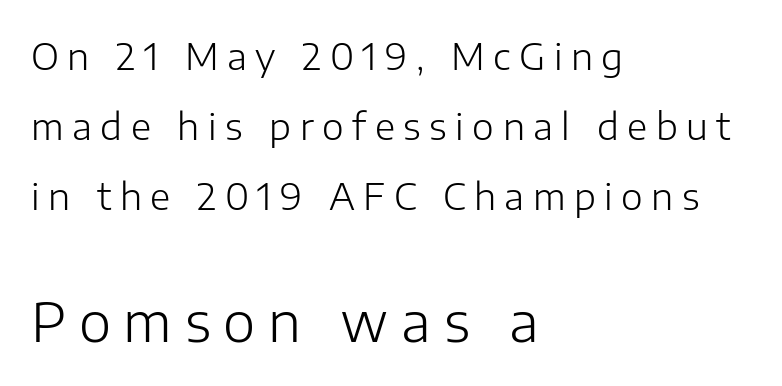
Q: Is the text bold? A: No.
Q: Is the text italic (slanted)? A: No, it is upright.
Q: Is the typeface a serif or a sans-serif typeface? A: Sans-serif.
Q: Is the text underlined? A: No.
Q: How is the paragraph aligned? A: Left-aligned.
Q: Is the spacing between letters normal or unusually wide? A: Unusually wide.
Q: Which block of text is set in a larger size, the first (top) or the second (bottom)? A: The second (bottom) one.
Q: Width (condensed, normal, or wide)? A: Normal.
Q: Stroke contrast? A: Low.
Q: x-height? A: Medium.
Q: Monospaced? A: No.
